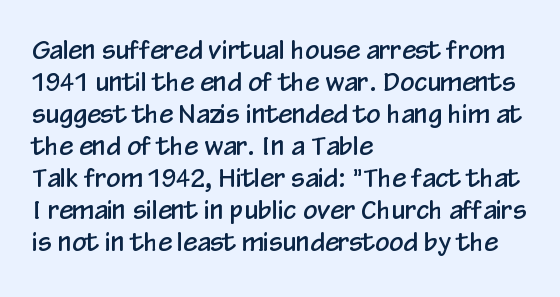
Summary of vertical rhythm: regular, with standard interline spacing. The string is rendered with underlining switched off. This rendering uses left alignment, leaving the right contour irregular. The lettering stays uniformly vertical, giving the passage a roman look. The horizontal fit of the characters is conventional and even.
